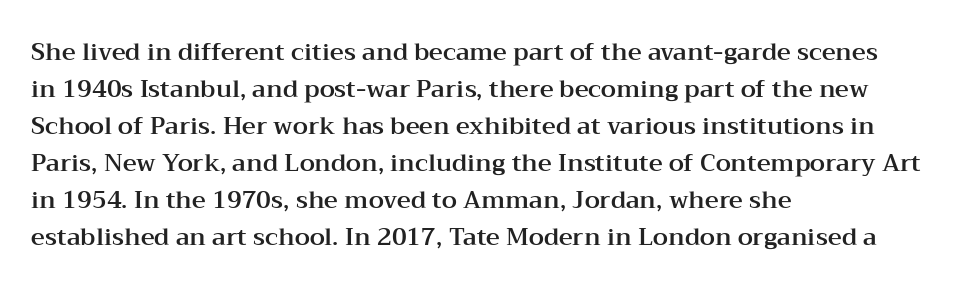
{"italic": "no", "underline": "no", "align": "left", "line_spacing": "normal", "line_spacing_ratio": 1.54, "letter_spacing": "normal", "letter_spacing_em": 0.0, "glyph_px": 24}
